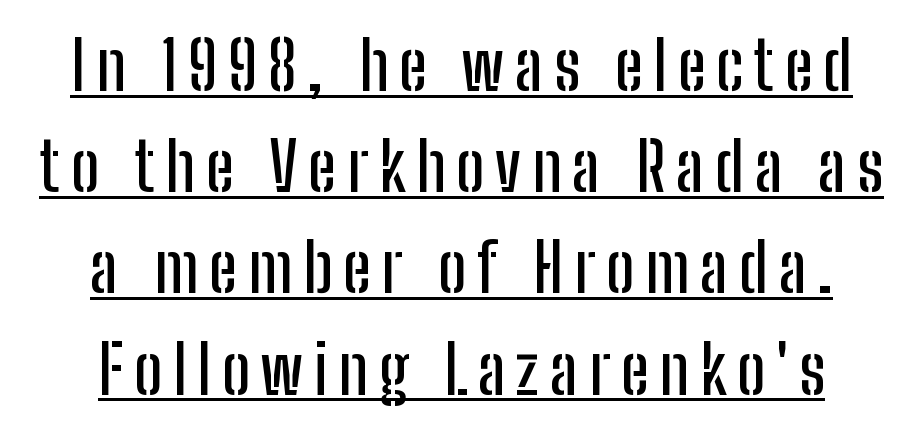
Q: Is the text italic (slanted)? A: No, it is upright.
Q: Is the typeface a serif or a sans-serif typeface? A: Sans-serif.
Q: Is the text underlined? A: Yes.
Q: How is the paragraph aligned? A: Centered.
Q: Is the spacing between lines tight, normal or loose? A: Normal.
Q: Width (condensed, normal, or wide)? A: Condensed.
Q: Stroke contrast? A: Low.
Q: x-height? A: Medium.
Q: Monospaced? A: No.
